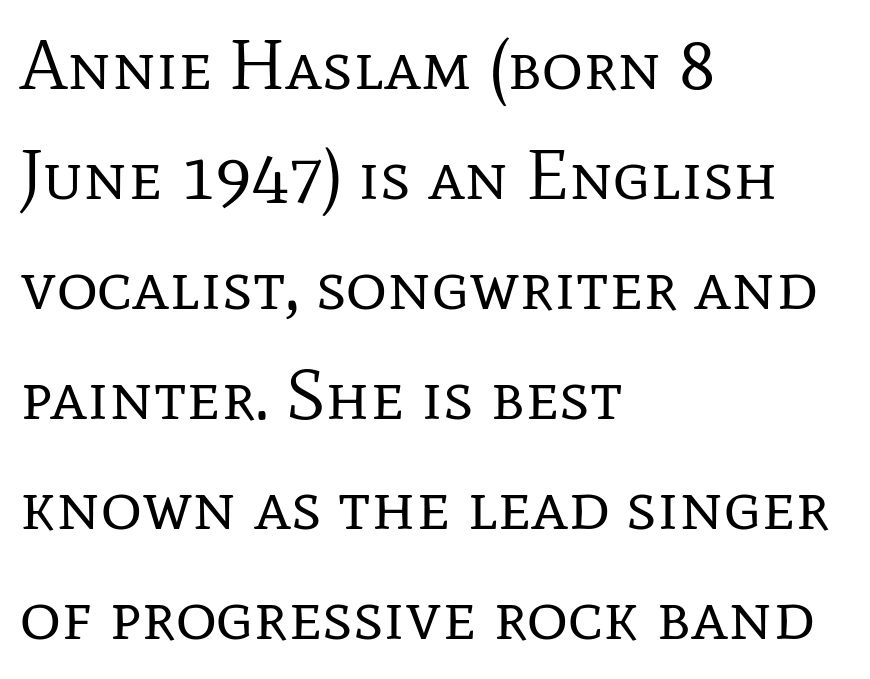
The image shows 71 px regular-weight serif type, upright; set left-aligned, normal line spacing (1.55x), normal letter spacing, not underlined; low stroke contrast and a medium x-height.
